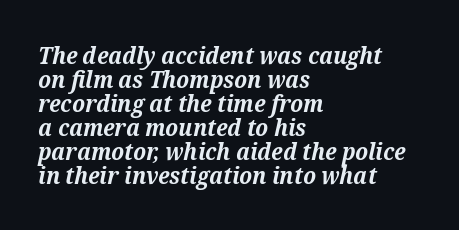
The image shows 24 px bold type, italic (leaning right); set left-aligned, tight line spacing (1.0x), normal letter spacing, not underlined.
